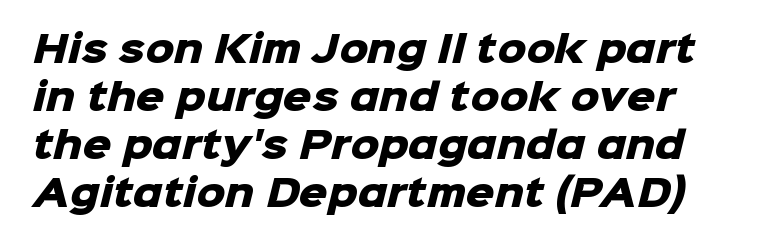
The image shows 36 px heavy sans-serif type; set normal line spacing (1.33x), normal letter spacing, not underlined; low stroke contrast and a medium x-height.
